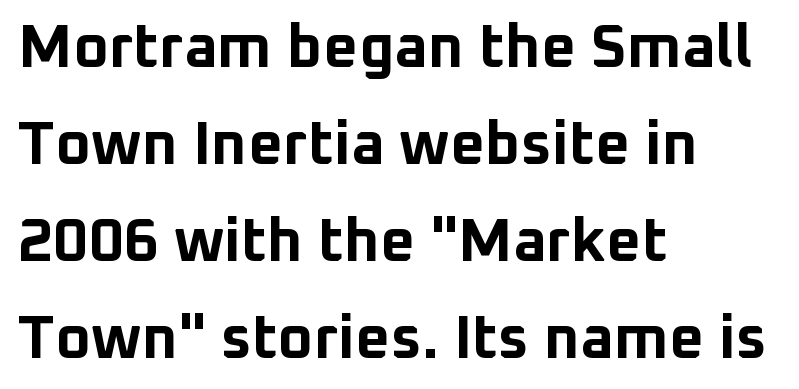
{"serif": "no", "italic": "no", "bold": "yes", "weight": "bold", "width": "normal", "stroke_contrast": "low", "x_height": "medium", "monospaced": "no", "underline": "no", "align": "left", "line_spacing": "normal", "line_spacing_ratio": 1.59, "letter_spacing": "normal", "letter_spacing_em": 0.0, "glyph_px": 61}
